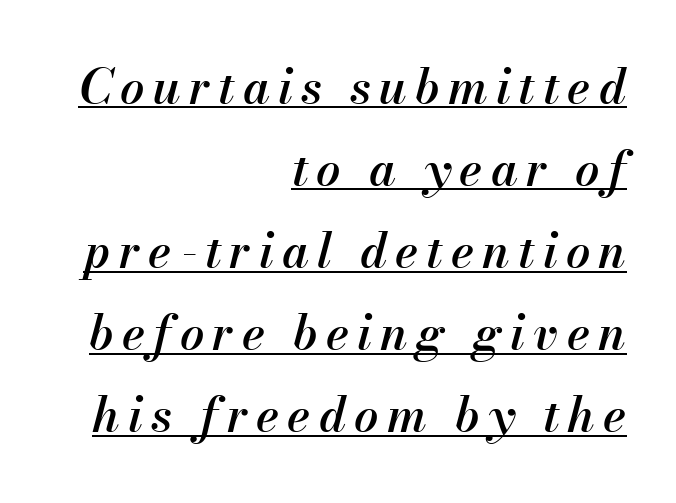
Stems and bowls a touch heavier than normal — semibold. Somebody hit Ctrl+U on this one — the words are underlined. Is the type slanted? Yes — the strokes lean at a clear angle. Is the block centered? No — it sits flush against the right margin. These lines are rendered in a variable-pitch font.
